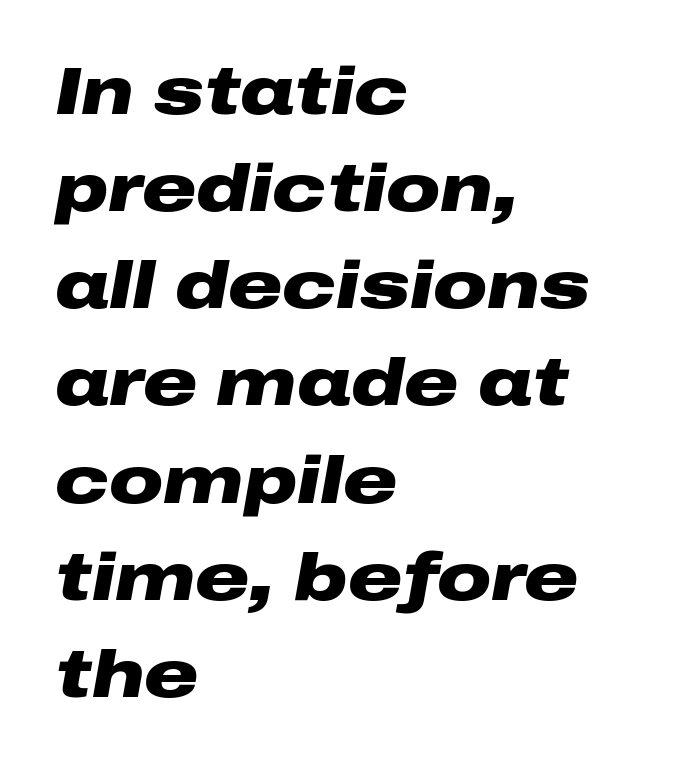
The image shows 67 px heavy, wide type, italic (leaning right); set left-aligned, normal line spacing (1.45x), normal letter spacing, not underlined; low stroke contrast and a medium x-height.
